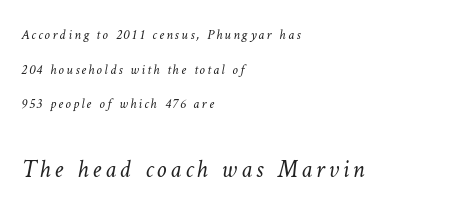
The image shows 25 px text type; set left-aligned, loose line spacing (2.47x), not underlined; the second (bottom) block is 1.79x larger.
